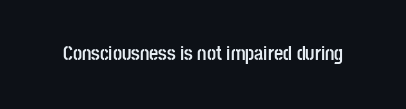
The rendering keeps characters at their native spacing. Underlining? Definitely not there. Nope, not italic — everything's standing straight. Set as a true bold cut, around the 700 mark.
